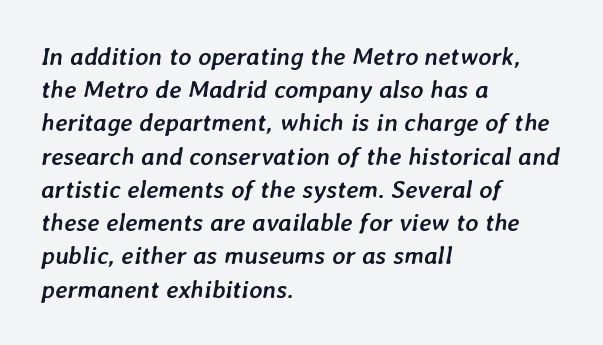
The image shows 25 px bold type, italic (leaning right); set left-aligned, normal line spacing (1.33x), normal letter spacing, not underlined.
